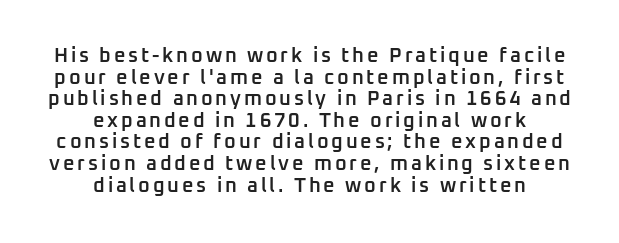
{"italic": "no", "bold": "semi", "underline": "no", "align": "center", "line_spacing": "tight", "line_spacing_ratio": 1.08, "glyph_px": 20}
